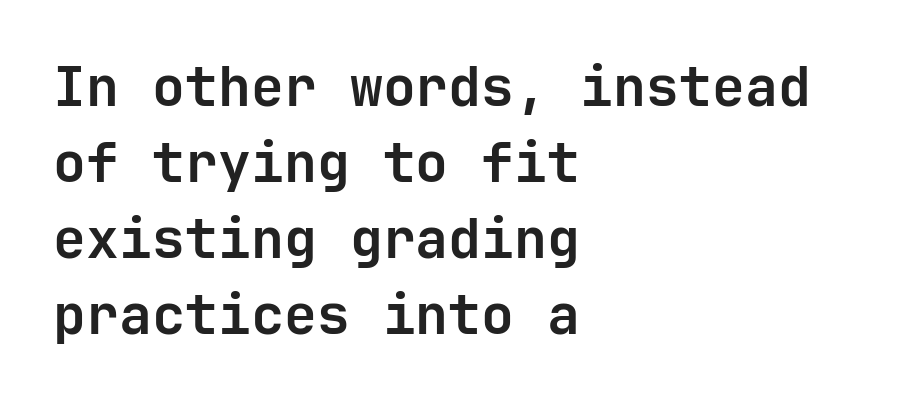
Is the letter spacing exaggerated? No — it looks like the ordinary default. A bare baseline throughout the passage. Notice how the stems are strictly vertical — no italics here. Font category for this specimen: sans-serif. These words are printed bold, with thick strokes throughout. Summary of vertical rhythm: regular, with standard interline spacing.
